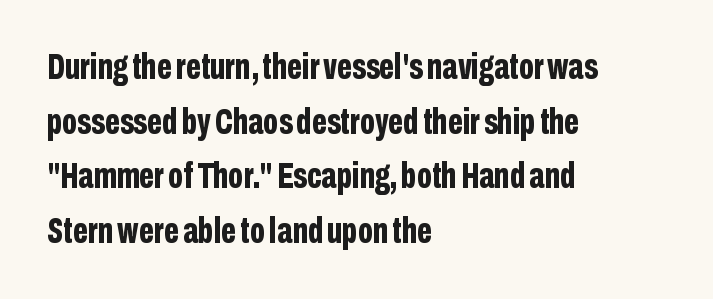
The image shows 36 px bold, condensed sans-serif type, upright; set left-aligned, normal line spacing (1.52x), normal letter spacing, not underlined; low stroke contrast and a medium x-height.
